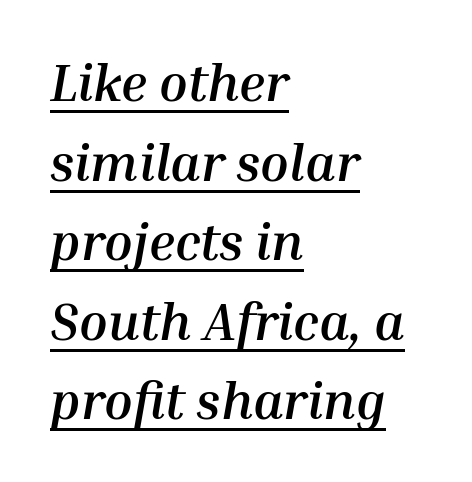
Heavy, bold letterforms. Reading down the column, the eye jumps a familiar distance to each next line. Notice how the passage keeps a crisp vertical edge on the left only. Yep, that's italic — everything's leaning.
